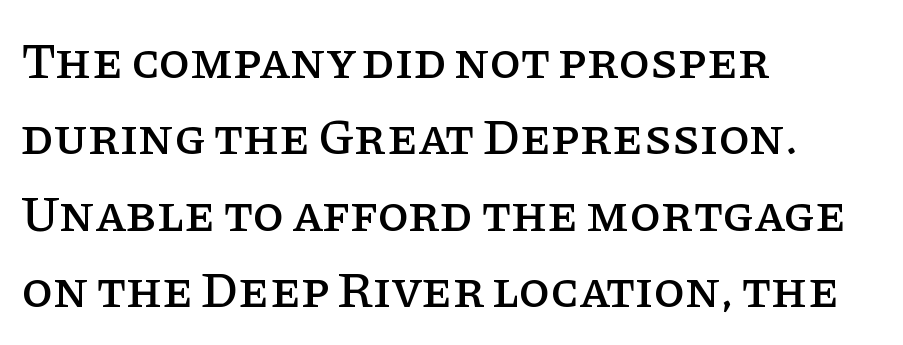
Q: Is the text italic (slanted)? A: No, it is upright.
Q: Is the typeface a serif or a sans-serif typeface? A: Serif.
Q: Is the text underlined? A: No.
Q: How is the paragraph aligned? A: Left-aligned.
Q: Is the spacing between letters normal or unusually wide? A: Normal.
Q: Is the spacing between lines tight, normal or loose? A: Normal.
Q: Width (condensed, normal, or wide)? A: Normal.
Q: Stroke contrast? A: Low.
Q: x-height? A: Large.
Q: Monospaced? A: No.
